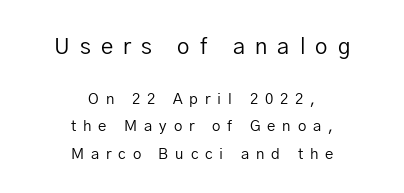
Caption: multi-line text, centered on the measure. Bigger letters appear in the top chunk; the bottom chunk is reduced. You could only call the tracking loose — the letters float apart. Unbolded letterforms with no extra heft. Letters rest on an invisible, unmarked baseline. The axis of the letterforms is exactly vertical.
